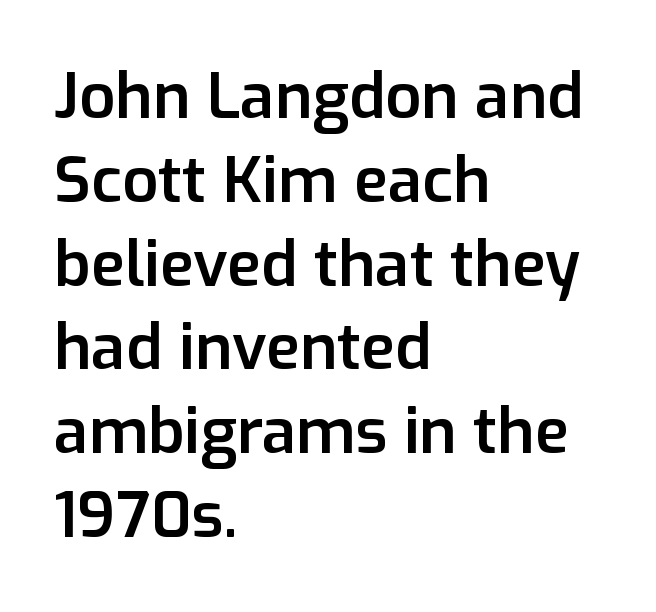
This sample uses an upright cut, with every glyph sitting square on the baseline. The passage shown is semibold, sitting just below true bold. Plain, unruled lines of type. Layout note: lines flush left. Varying glyph widths throughout — classic text-font behaviour.
